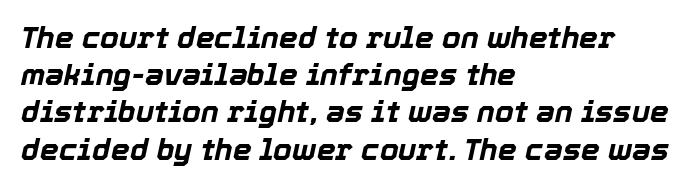
The image shows 30 px bold type, italic (leaning right); set left-aligned, line spacing 1.24x, normal letter spacing, not underlined; a medium x-height.
